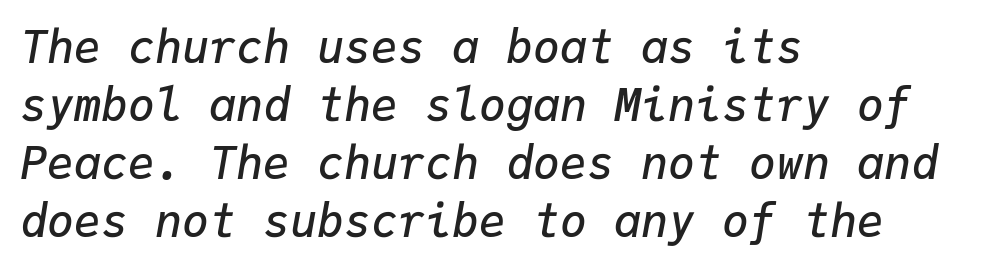
The image shows 45 px semibold type, italic (leaning right), monospaced; set left-aligned, normal line spacing (1.29x), normal letter spacing, not underlined; low stroke contrast and a medium x-height.
